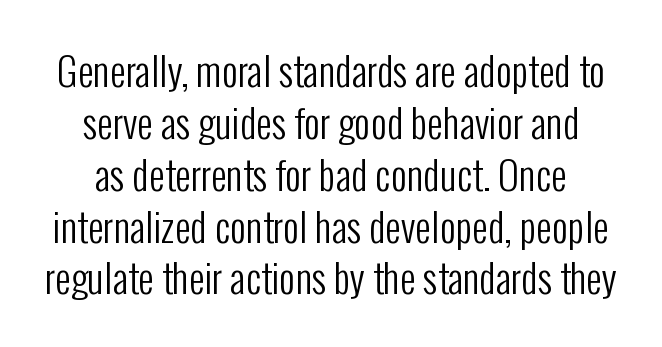
Q: Is the text bold? A: No.
Q: Is the text italic (slanted)? A: No, it is upright.
Q: Is the typeface a serif or a sans-serif typeface? A: Sans-serif.
Q: Is the text underlined? A: No.
Q: Is the spacing between letters normal or unusually wide? A: Normal.
Q: Is the spacing between lines tight, normal or loose? A: Normal.
Q: Width (condensed, normal, or wide)? A: Condensed.
Q: Stroke contrast? A: Low.
Q: x-height? A: Medium.
Q: Monospaced? A: No.
